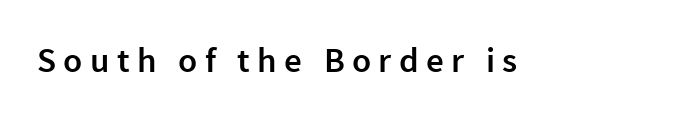
Spacing between characters has been opened up far beyond the box default. The face used here is proportionally spaced, like ordinary book or web type. It's the straight-up-and-down kind of type. The sample has been set in demibold, a notch under bold.
